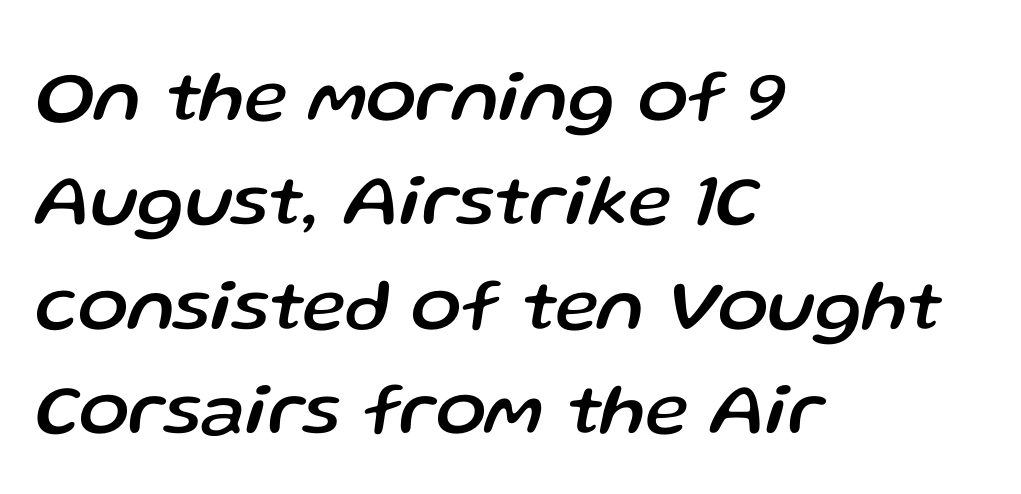
The letters sit at their default tracking, neither squeezed nor spread. The text carries the slant typical of an italic or oblique font. The typesetter chose a ragged-right arrangement here. Whoever set this chose a conventional vertical rhythm. Only glyphs here, with clear space below each row. The rendering uses natural spacing where letterforms have individual widths.
